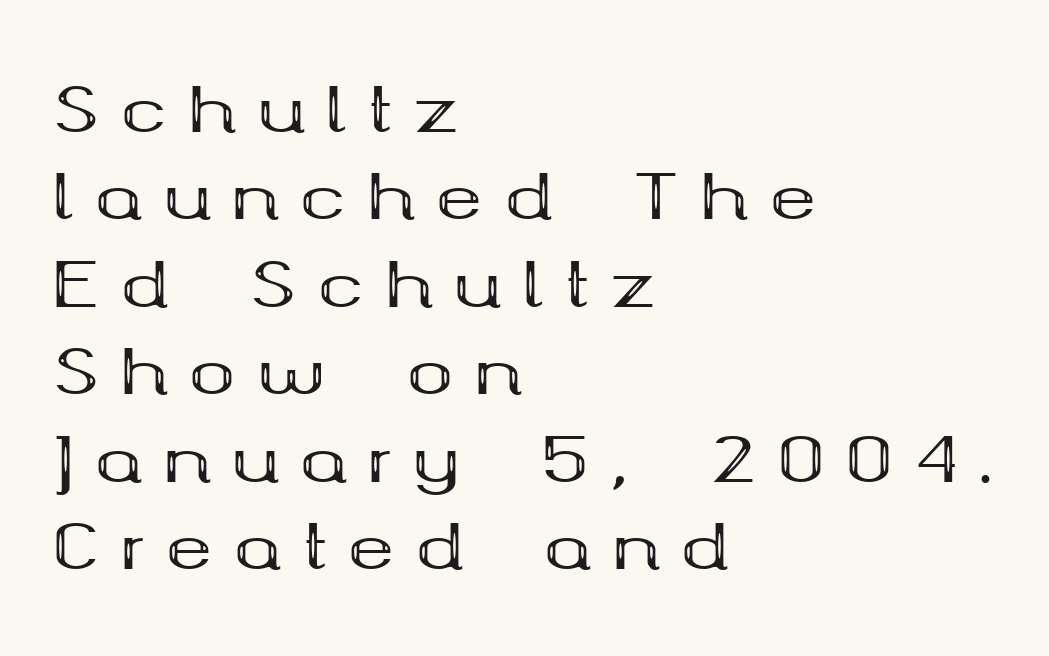
{"serif": "yes", "italic": "no", "bold": "yes", "weight": "bold", "width": "wide", "stroke_contrast": "medium", "x_height": "medium", "monospaced": "no", "underline": "no", "align": "left", "line_spacing": "normal", "line_spacing_ratio": 1.41, "letter_spacing": "wide", "letter_spacing_em": 0.35, "glyph_px": 62}
